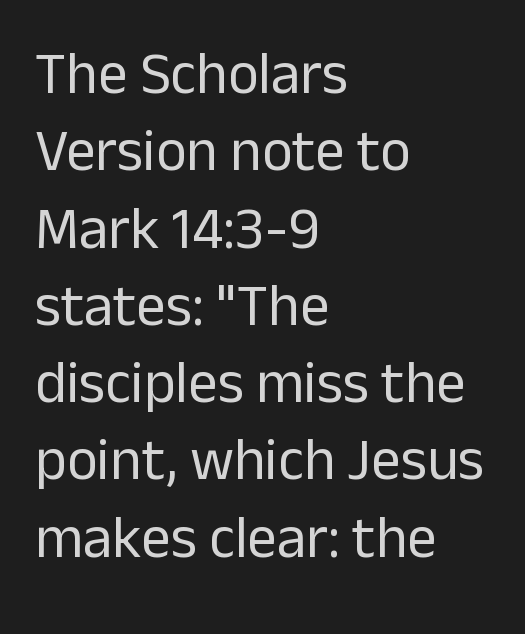
The image shows 59 px regular-weight sans-serif type, upright; set left-aligned, normal line spacing (1.31x), normal letter spacing, not underlined; low stroke contrast and a medium x-height.
